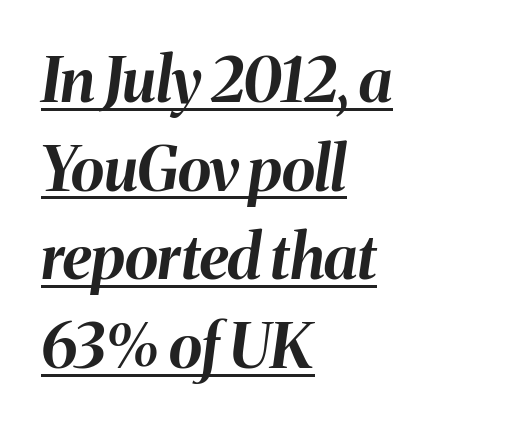
Q: Is the text bold? A: Yes.
Q: Is the text italic (slanted)? A: Yes, it leans right by about 8 degrees.
Q: Is the text underlined? A: Yes.
Q: How is the paragraph aligned? A: Left-aligned.
Q: Is the spacing between letters normal or unusually wide? A: Normal.
Q: Is the spacing between lines tight, normal or loose? A: Normal.
Q: Width (condensed, normal, or wide)? A: Normal.
Q: Stroke contrast? A: Medium.
Q: x-height? A: Medium.
Q: Monospaced? A: No.
